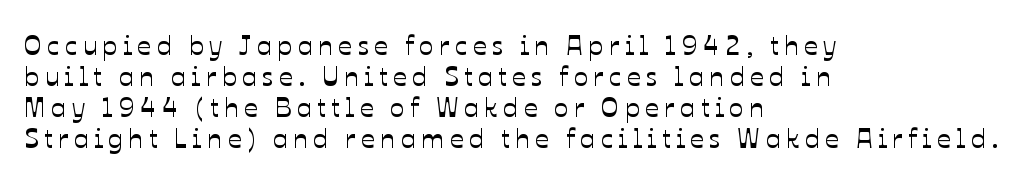
{"italic": "no", "underline": "no", "align": "left", "line_spacing": "tight", "line_spacing_ratio": 1.15, "letter_spacing": "wide", "letter_spacing_em": 0.2, "glyph_px": 27}
